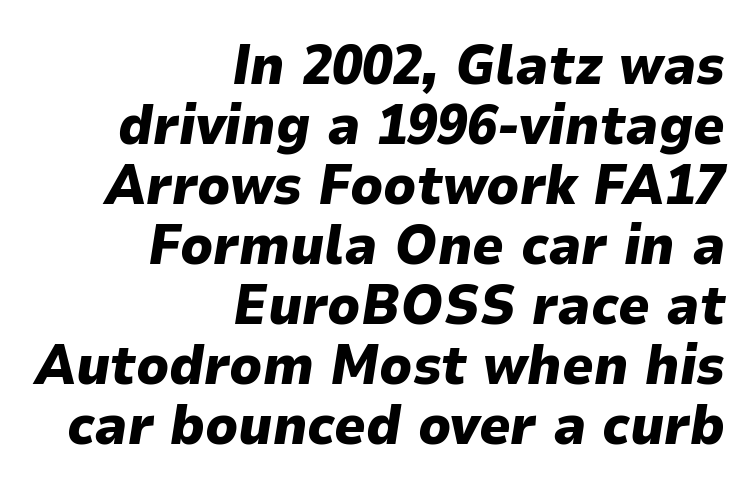
{"italic": "yes", "lean": "right", "slant_degrees": 9, "bold": "yes", "weight": "heavy", "width": "normal", "stroke_contrast": "low", "x_height": "medium", "monospaced": "no", "underline": "no", "align": "right", "line_spacing": "tight", "line_spacing_ratio": 1.09, "letter_spacing": "normal", "letter_spacing_em": 0.0, "glyph_px": 55}
